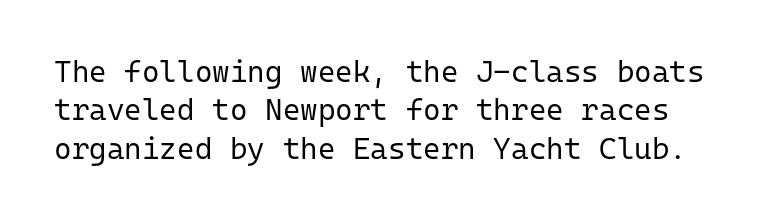
Spacing between characters is what you'd get straight out of the box. The space beneath each line is pristine and unruled. The font sits on the lighter half of the weight spectrum, regular included. To sum up the face: it is a sans, with no serifs.
